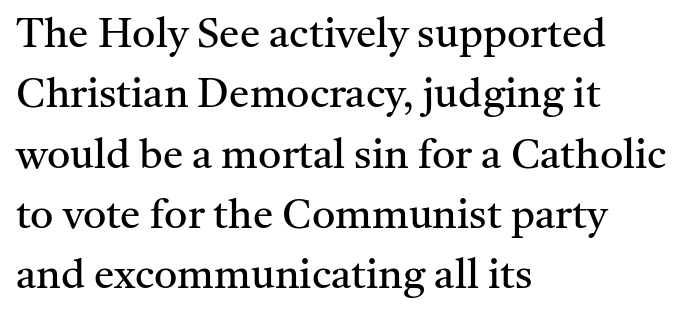
A normal amount of white space separates one row of letters from the next. Lines of text with bare space underneath. The lettering stays uniformly vertical, giving the passage a roman look. Here the designer chose a conventional face with non-uniform glyph widths. The gaps between neighbouring characters are ordinary and unremarkable.
